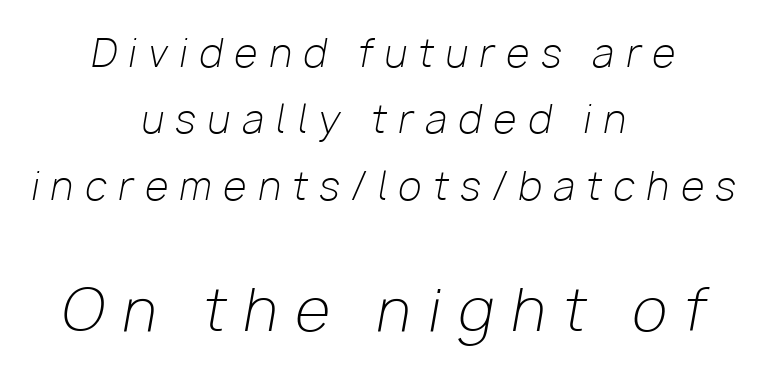
Q: Is the text bold? A: No.
Q: Is the text italic (slanted)? A: Yes, it leans right by about 10 degrees.
Q: Is the text underlined? A: No.
Q: How is the paragraph aligned? A: Centered.
Q: Is the spacing between letters normal or unusually wide? A: Unusually wide.
Q: Which block of text is set in a larger size, the first (top) or the second (bottom)? A: The second (bottom) one.
Q: Width (condensed, normal, or wide)? A: Normal.
Q: Stroke contrast? A: Low.
Q: x-height? A: Medium.
Q: Monospaced? A: No.
